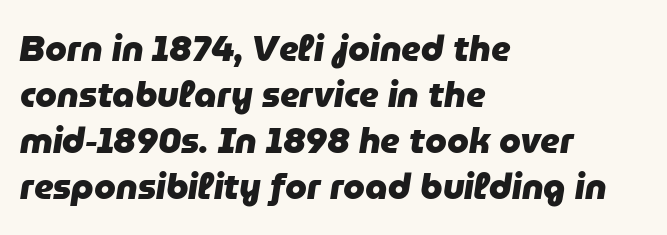
This sample uses an oblique cut, with every glyph tilted off the vertical. Rows of type keep a routine distance in the vertical direction. Words float on clear page, feet unadorned. Every row of glyphs begins at an identical x-position on the left. These lines are rendered in a variable-pitch font. Compared with typical body copy, the letter spacing here is the same.
